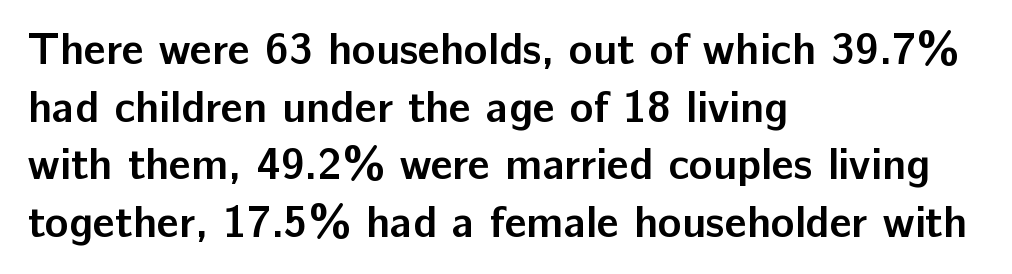
{"serif": "no", "italic": "no", "bold": "yes", "weight": "semibold", "width": "normal", "stroke_contrast": "low", "x_height": "medium", "monospaced": "no", "underline": "no", "align": "left", "line_spacing": "normal", "line_spacing_ratio": 1.31, "letter_spacing": "normal", "letter_spacing_em": 0.0, "glyph_px": 44}
